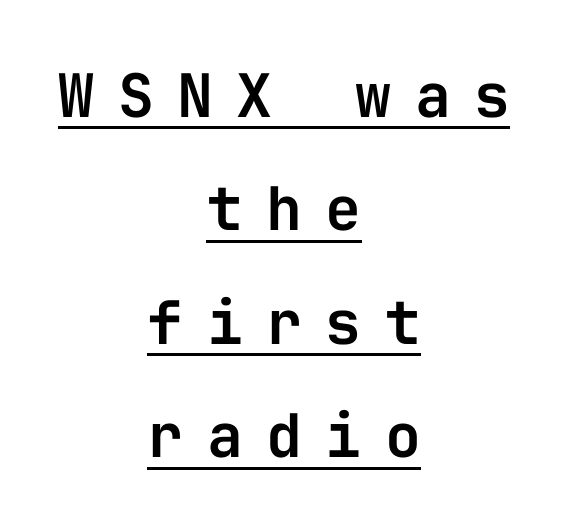
Q: Is the text italic (slanted)? A: No, it is upright.
Q: Is the typeface a serif or a sans-serif typeface? A: Sans-serif.
Q: Is the text underlined? A: Yes.
Q: How is the paragraph aligned? A: Centered.
Q: Is the spacing between letters normal or unusually wide? A: Unusually wide.
Q: Width (condensed, normal, or wide)? A: Normal.
Q: Stroke contrast? A: Low.
Q: x-height? A: Medium.
Q: Monospaced? A: Yes.
